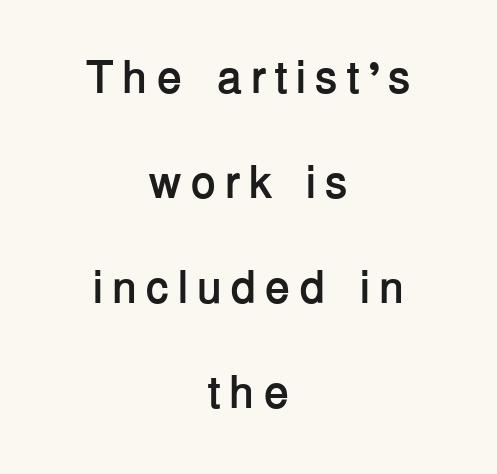
The image shows 46 px semibold sans-serif type, upright; set centered, loose line spacing (2.28x), not underlined; low stroke contrast and a medium x-height.
